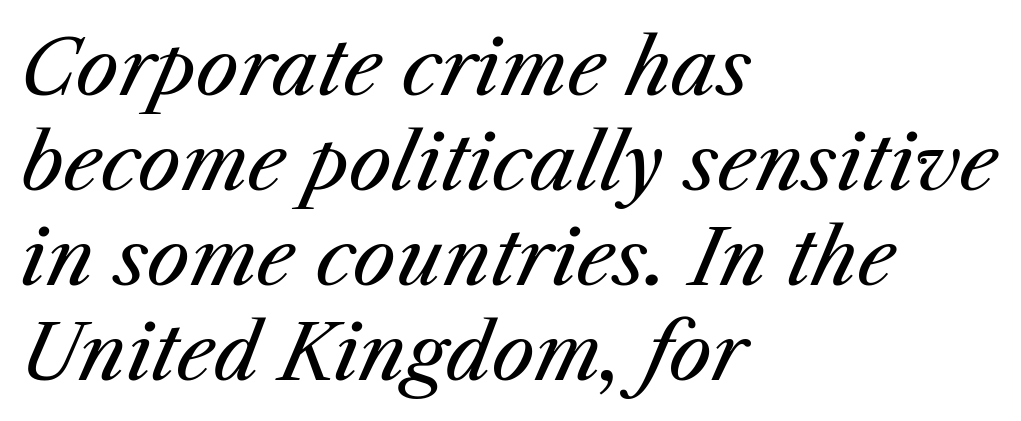
Q: Is the text bold? A: No.
Q: Is the text italic (slanted)? A: Yes, it leans right by about 25 degrees.
Q: Is the text underlined? A: No.
Q: How is the paragraph aligned? A: Left-aligned.
Q: Is the spacing between letters normal or unusually wide? A: Normal.
Q: Is the spacing between lines tight, normal or loose? A: Normal.
Q: Width (condensed, normal, or wide)? A: Normal.
Q: Stroke contrast? A: Medium.
Q: x-height? A: Medium.
Q: Monospaced? A: No.
